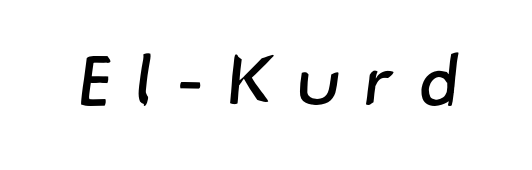
The image shows 71 px regular-weight sans-serif type; set unusually wide letter spacing (+0.31 em), not underlined; low stroke contrast and a small x-height.
